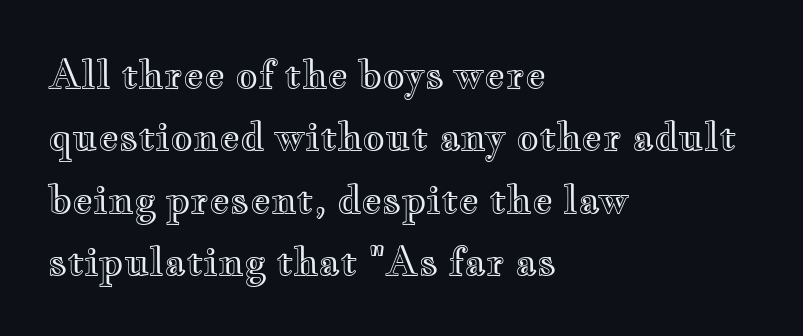
{"italic": "no", "width": "wide", "x_height": "small", "monospaced": "no", "underline": "no", "align": "left", "line_spacing": "normal", "line_spacing_ratio": 1.6, "letter_spacing": "normal", "letter_spacing_em": 0.0, "glyph_px": 39}
